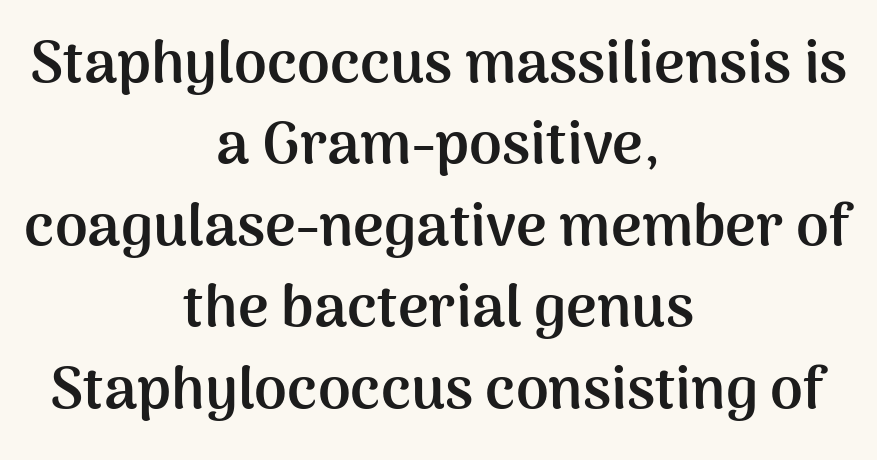
Think of a printed novel: that variable character pitch is what you see here. Words float on clear page, feet unadorned. Visually the block forms a symmetrical silhouette, jagged on both flanks. Chunky letters — that's bold for sure. Note: no serifs on the glyphs.
